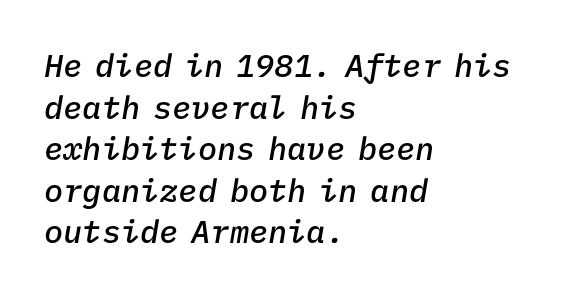
{"italic": "yes", "lean": "right", "slant_degrees": 9, "bold": "semi", "weight": "semibold", "width": "normal", "stroke_contrast": "low", "x_height": "medium", "monospaced": "yes", "underline": "no", "align": "left", "line_spacing": "normal", "line_spacing_ratio": 1.3, "letter_spacing": "normal", "letter_spacing_em": 0.0, "glyph_px": 32}
